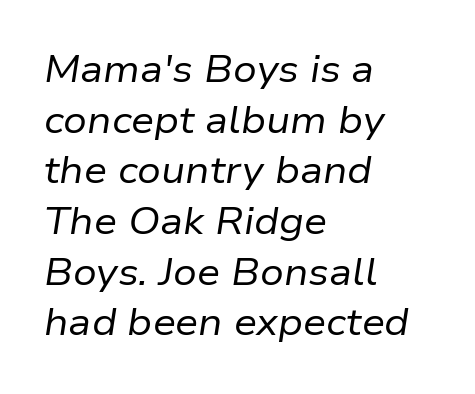
Q: Is the text bold? A: No.
Q: Is the text italic (slanted)? A: Yes, it leans right by about 9 degrees.
Q: Is the text underlined? A: No.
Q: How is the paragraph aligned? A: Left-aligned.
Q: Is the spacing between letters normal or unusually wide? A: Normal.
Q: Is the spacing between lines tight, normal or loose? A: Normal.
Q: Width (condensed, normal, or wide)? A: Normal.
Q: Stroke contrast? A: Low.
Q: x-height? A: Medium.
Q: Monospaced? A: No.
